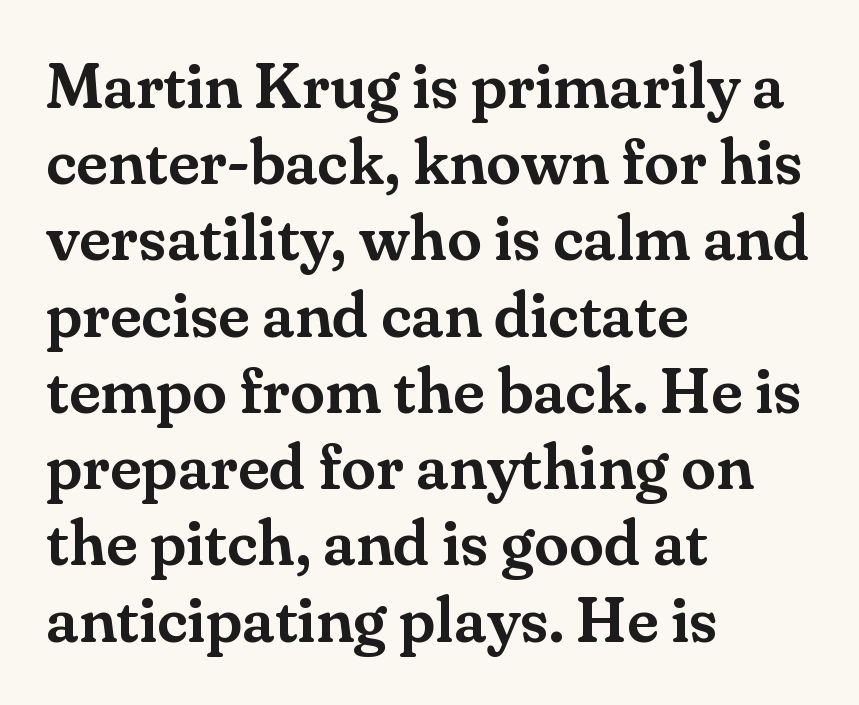
The image shows 63 px serif type, upright; set left-aligned, line spacing 1.21x, normal letter spacing, not underlined; medium stroke contrast and a small x-height.
